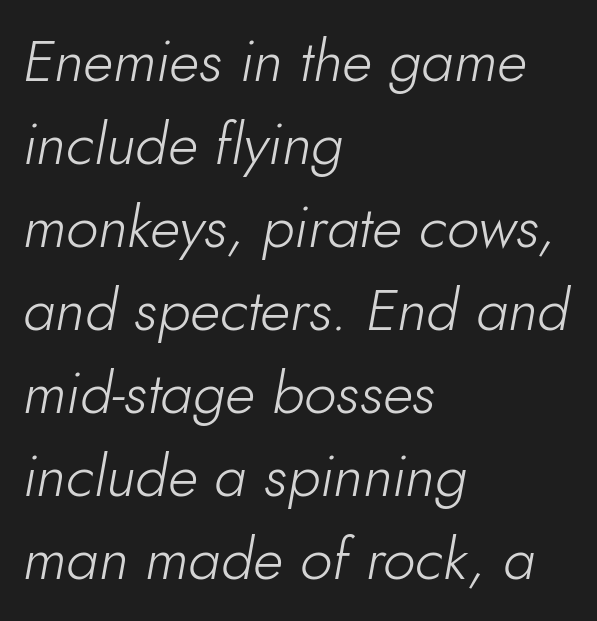
Q: Is the text bold? A: No.
Q: Is the text italic (slanted)? A: Yes, it leans right by about 10 degrees.
Q: Is the text underlined? A: No.
Q: How is the paragraph aligned? A: Left-aligned.
Q: Is the spacing between letters normal or unusually wide? A: Normal.
Q: Is the spacing between lines tight, normal or loose? A: Normal.
Q: Width (condensed, normal, or wide)? A: Normal.
Q: Stroke contrast? A: Low.
Q: x-height? A: Small.
Q: Monospaced? A: No.
